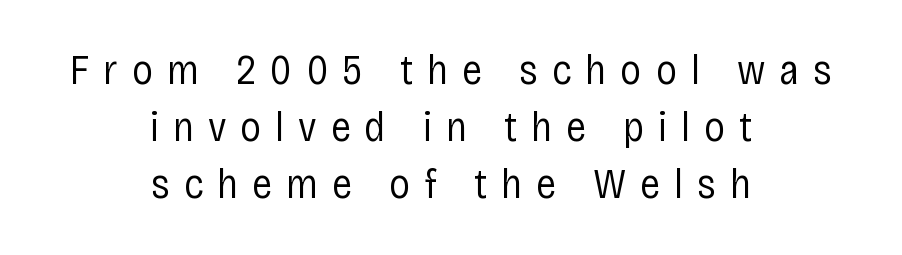
The image shows 42 px regular-weight, condensed sans-serif type, upright; set centered, normal line spacing (1.36x), unusually wide letter spacing (+0.33 em), not underlined; low stroke contrast and a large x-height.
